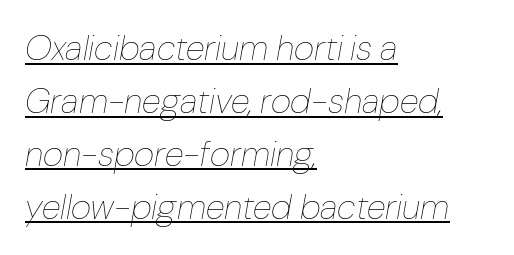
The whole block is typeset with a tilt. The rendering uses natural spacing where letterforms have individual widths. Horizontally, the lines are justified to the leading edge only. There is no visible air inserted between adjacent glyphs. Vertically, the passage feels balanced, rows spaced as you'd expect.
